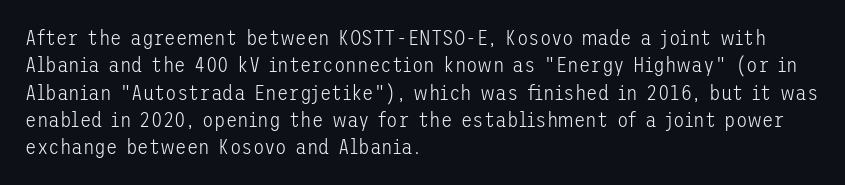
{"italic": "no", "bold": "no", "underline": "no", "align": "left", "line_spacing": "normal", "line_spacing_ratio": 1.3, "letter_spacing": "normal", "letter_spacing_em": 0.0, "glyph_px": 21}
